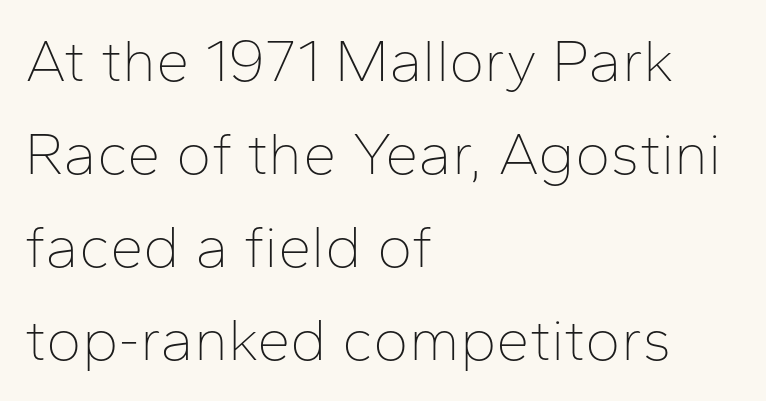
The image shows 60 px thin sans-serif type, upright; set left-aligned, normal line spacing (1.55x), normal letter spacing, not underlined; low stroke contrast and a medium x-height.
